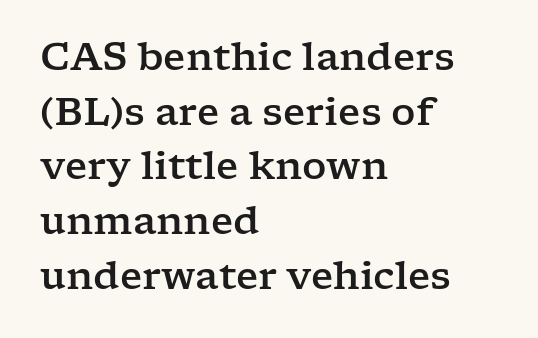
Q: Is the text italic (slanted)? A: No, it is upright.
Q: Is the typeface a serif or a sans-serif typeface? A: Serif.
Q: Is the text underlined? A: No.
Q: How is the paragraph aligned? A: Left-aligned.
Q: Is the spacing between letters normal or unusually wide? A: Normal.
Q: Is the spacing between lines tight, normal or loose? A: Normal.
Q: Width (condensed, normal, or wide)? A: Wide.
Q: Stroke contrast? A: Low.
Q: x-height? A: Medium.
Q: Monospaced? A: No.
